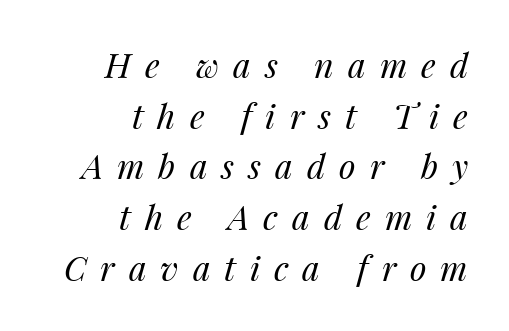
Q: Is the text bold? A: No.
Q: Is the text italic (slanted)? A: Yes, it leans right by about 14 degrees.
Q: Is the text underlined? A: No.
Q: How is the paragraph aligned? A: Right-aligned.
Q: Is the spacing between letters normal or unusually wide? A: Unusually wide.
Q: Is the spacing between lines tight, normal or loose? A: Normal.
Q: Width (condensed, normal, or wide)? A: Normal.
Q: Stroke contrast? A: Medium.
Q: x-height? A: Medium.
Q: Monospaced? A: No.
